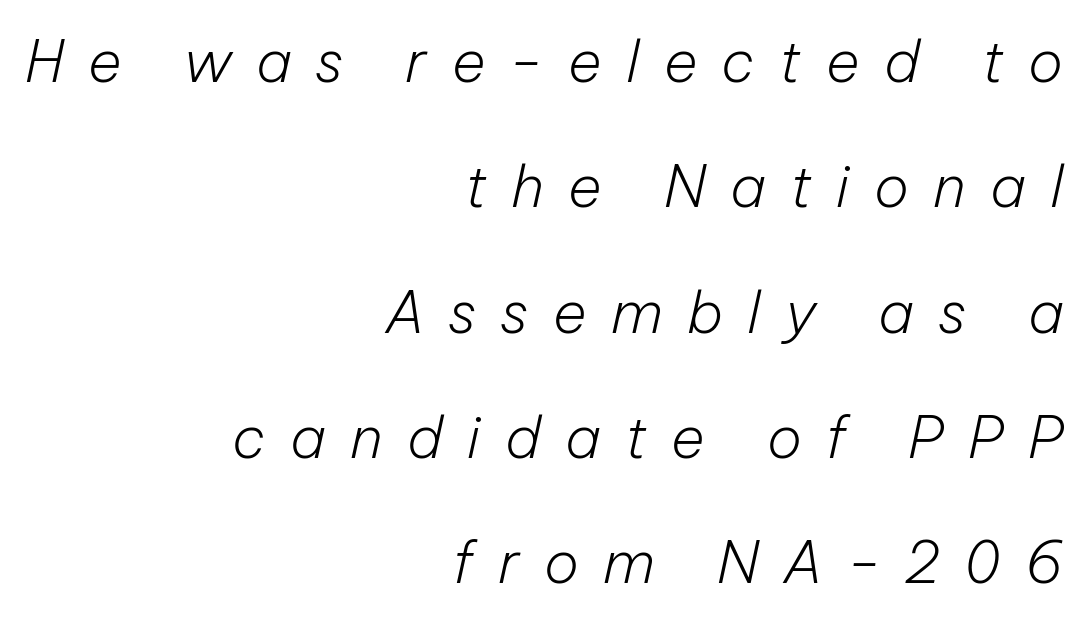
The baseline area is clear. Does the leading feel generous? Absolutely, it's lavish. The letters are spread apart with noticeably loose tracking. Notice how the stems are inclined rather than vertical — that's the hallmark of italics.
